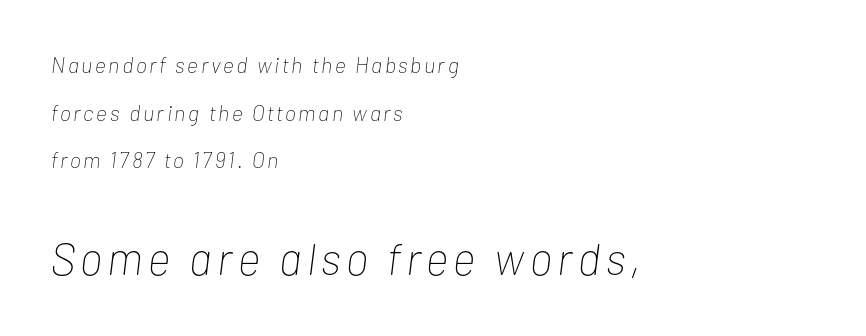
Every character sits at an angle, as italics do. The more generous point size was reserved for the lower chunk. The rendering uses natural spacing where letterforms have individual widths. Leading: increased.
